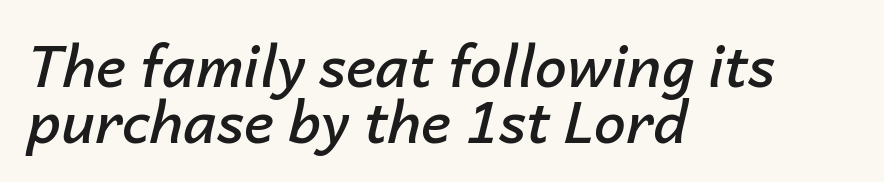
Q: Is the text bold? A: Semi-bold.
Q: Is the text italic (slanted)? A: Yes, it leans right by about 14 degrees.
Q: Is the text underlined? A: No.
Q: How is the paragraph aligned? A: Left-aligned.
Q: Is the spacing between letters normal or unusually wide? A: Normal.
Q: Is the spacing between lines tight, normal or loose? A: Tight.
Q: Width (condensed, normal, or wide)? A: Normal.
Q: Stroke contrast? A: Low.
Q: x-height? A: Medium.
Q: Monospaced? A: No.
